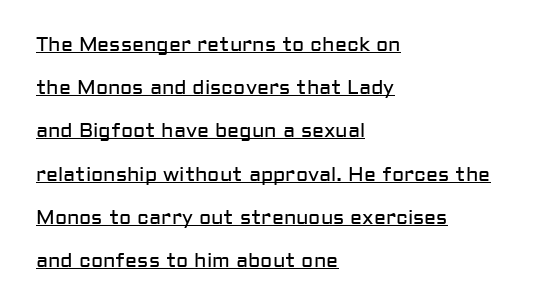
Q: Is the text bold? A: No.
Q: Is the text italic (slanted)? A: No, it is upright.
Q: Is the text underlined? A: Yes.
Q: How is the paragraph aligned? A: Left-aligned.
Q: Is the spacing between letters normal or unusually wide? A: Normal.
Q: Is the spacing between lines tight, normal or loose? A: Loose.
